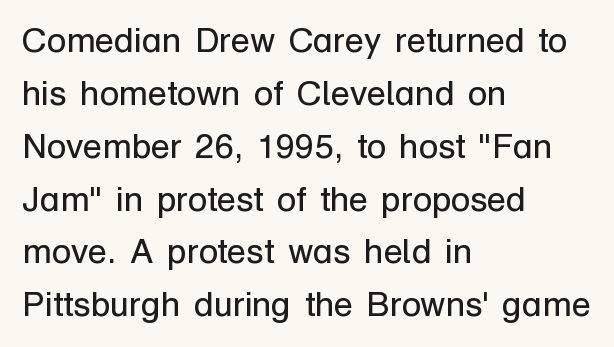
{"serif": "no", "italic": "no", "bold": "no", "weight": "regular", "width": "normal", "stroke_contrast": "low", "x_height": "medium", "monospaced": "no", "underline": "no", "align": "left", "line_spacing": "normal", "line_spacing_ratio": 1.51, "letter_spacing": "normal", "letter_spacing_em": 0.0, "glyph_px": 35}
